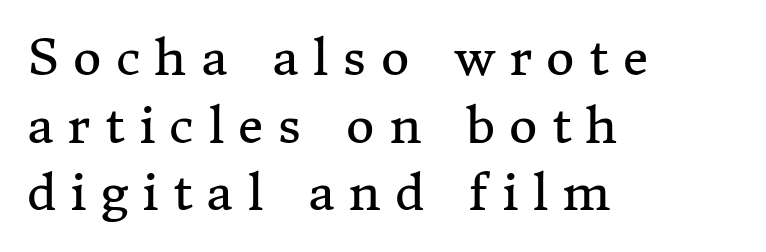
Q: Is the text bold? A: No.
Q: Is the text italic (slanted)? A: No, it is upright.
Q: Is the typeface a serif or a sans-serif typeface? A: Serif.
Q: Is the text underlined? A: No.
Q: How is the paragraph aligned? A: Left-aligned.
Q: Is the spacing between letters normal or unusually wide? A: Unusually wide.
Q: Is the spacing between lines tight, normal or loose? A: Normal.
Q: Width (condensed, normal, or wide)? A: Normal.
Q: Stroke contrast? A: Medium.
Q: x-height? A: Medium.
Q: Monospaced? A: No.
